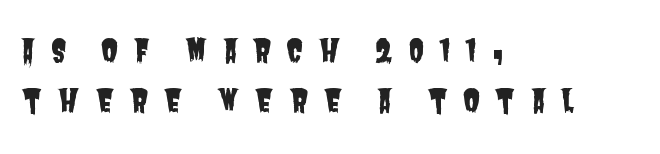
{"serif": "no", "width": "condensed", "stroke_contrast": "low", "x_height": "large", "monospaced": "no", "underline": "no", "align": "left", "line_spacing": "normal", "line_spacing_ratio": 1.6, "letter_spacing": "wide", "letter_spacing_em": 0.48, "glyph_px": 31}
